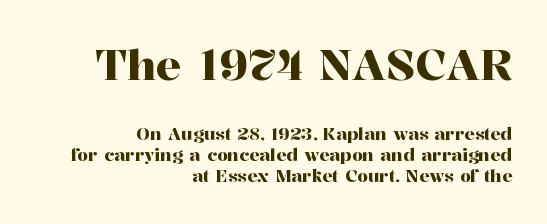
{"serif": "yes", "italic": "no", "width": "normal", "stroke_contrast": "high", "x_height": "medium", "monospaced": "no", "underline": "no", "align": "right", "line_spacing_ratio": 1.23, "letter_spacing": "normal", "letter_spacing_em": 0.0, "larger_block": "first", "size_ratio": 2.53, "glyph_px": 43}
